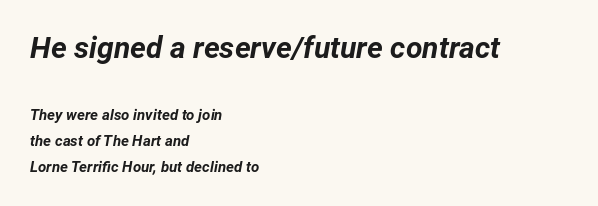
{"italic": "yes", "lean": "right", "slant_degrees": 12, "bold": "yes", "weight": "bold", "width": "normal", "stroke_contrast": "low", "x_height": "medium", "monospaced": "no", "underline": "no", "align": "left", "line_spacing_ratio": 1.73, "letter_spacing": "normal", "letter_spacing_em": 0.0, "larger_block": "first", "size_ratio": 2.0, "glyph_px": 30}
